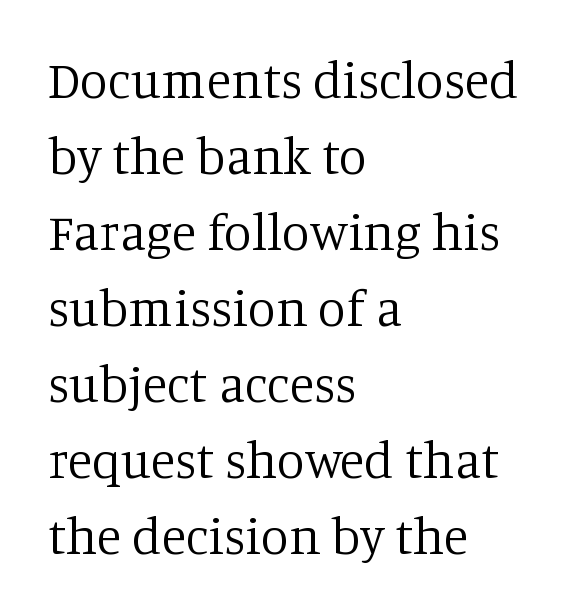
The image shows 51 px regular-weight serif type, upright; set left-aligned, normal line spacing (1.49x), normal letter spacing, not underlined; low stroke contrast and a large x-height.
